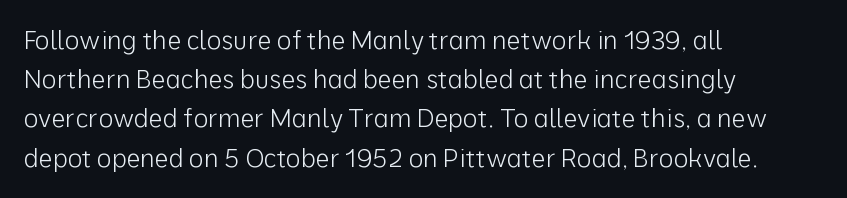
Is this a heavy cut? Hardly; it is regular or lighter. In CSS terms this would be text-align: left. Words appear dense and cohesive because spacing is normal. The gap between lines stays unmarked. Reading down the column, the eye jumps a familiar distance to each next line. This is roman type, the default non-slanted kind.
